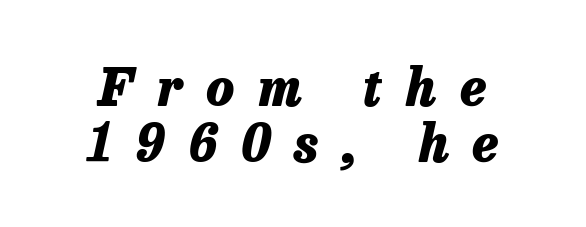
Q: Is the text bold? A: Yes.
Q: Is the text italic (slanted)? A: Yes, it leans right by about 13 degrees.
Q: Is the text underlined? A: No.
Q: How is the paragraph aligned? A: Centered.
Q: Is the spacing between letters normal or unusually wide? A: Unusually wide.
Q: Is the spacing between lines tight, normal or loose? A: Tight.
Q: Width (condensed, normal, or wide)? A: Normal.
Q: Stroke contrast? A: Low.
Q: x-height? A: Medium.
Q: Monospaced? A: No.
